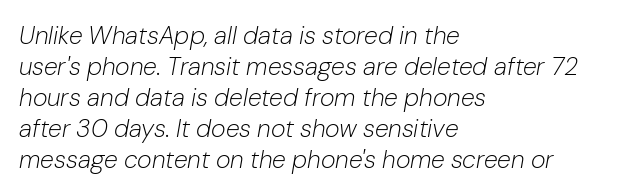
No heavy texture on the line: the type isn't bold. Slant detected: the letters are inclined. Caption: multi-line text, flush left, ragged right. Quick note: underline off. Letter spacing: default.
